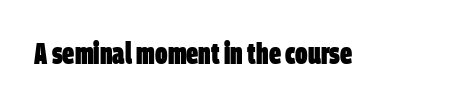
Q: Is the text bold? A: Yes.
Q: Is the typeface a serif or a sans-serif typeface? A: Sans-serif.
Q: Is the text underlined? A: No.
Q: Is the spacing between letters normal or unusually wide? A: Normal.
Q: Width (condensed, normal, or wide)? A: Condensed.
Q: Stroke contrast? A: Low.
Q: x-height? A: Large.
Q: Monospaced? A: No.
